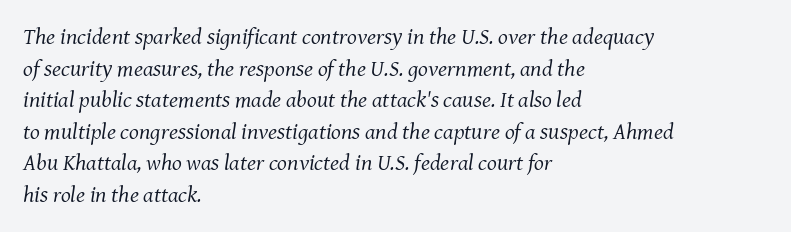
Standard letterfit; no display-style spreading of the glyphs. Is the type heavy? It reads as light-to-regular instead. The compositor pushed each line to the left boundary. Notice how the stems are inclined rather than vertical — that's the hallmark of italics. Anything drawn beneath the words? Only blank space. The leading is moderate, giving the passage an even texture.
